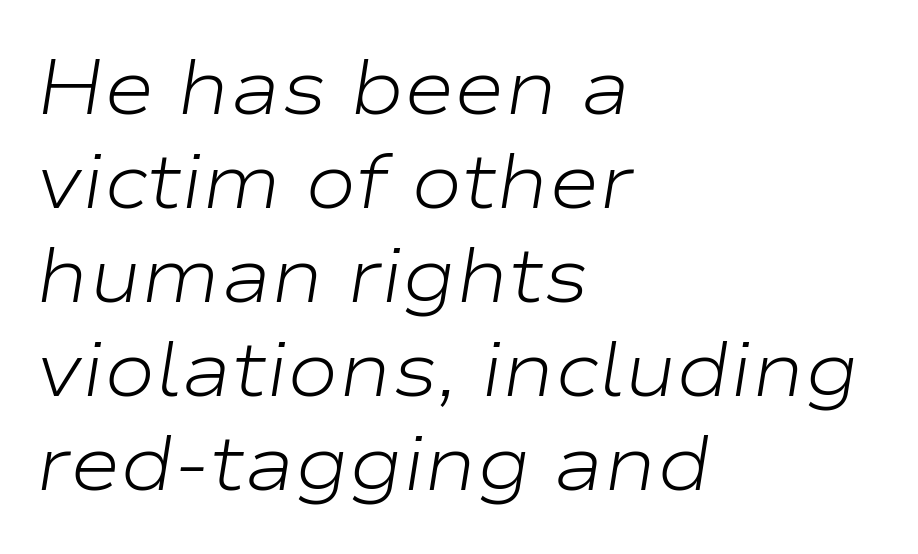
The image shows 77 px light, wide type, italic (leaning right); set left-aligned, line spacing 1.22x, normal letter spacing, not underlined; low stroke contrast and a medium x-height.
